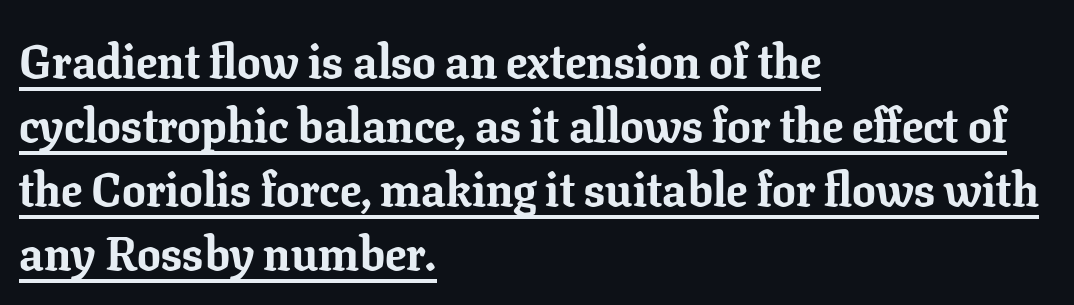
Q: Is the text bold? A: Yes.
Q: Is the text italic (slanted)? A: No, it is upright.
Q: Is the typeface a serif or a sans-serif typeface? A: Serif.
Q: Is the text underlined? A: Yes.
Q: How is the paragraph aligned? A: Left-aligned.
Q: Is the spacing between letters normal or unusually wide? A: Normal.
Q: Is the spacing between lines tight, normal or loose? A: Normal.
Q: Width (condensed, normal, or wide)? A: Normal.
Q: Stroke contrast? A: Low.
Q: x-height? A: Medium.
Q: Monospaced? A: No.
